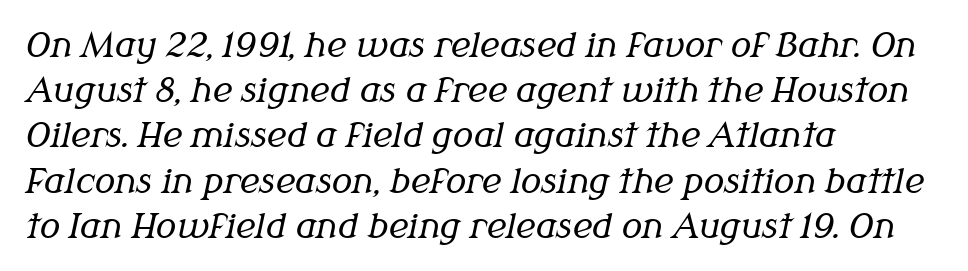
{"serif": "yes", "italic": "yes", "lean": "right", "slant_degrees": 12, "bold": "no", "weight": "regular", "width": "normal", "stroke_contrast": "medium", "x_height": "medium", "monospaced": "no", "underline": "no", "align": "left", "line_spacing": "normal", "line_spacing_ratio": 1.33, "letter_spacing": "normal", "letter_spacing_em": 0.0, "glyph_px": 34}
